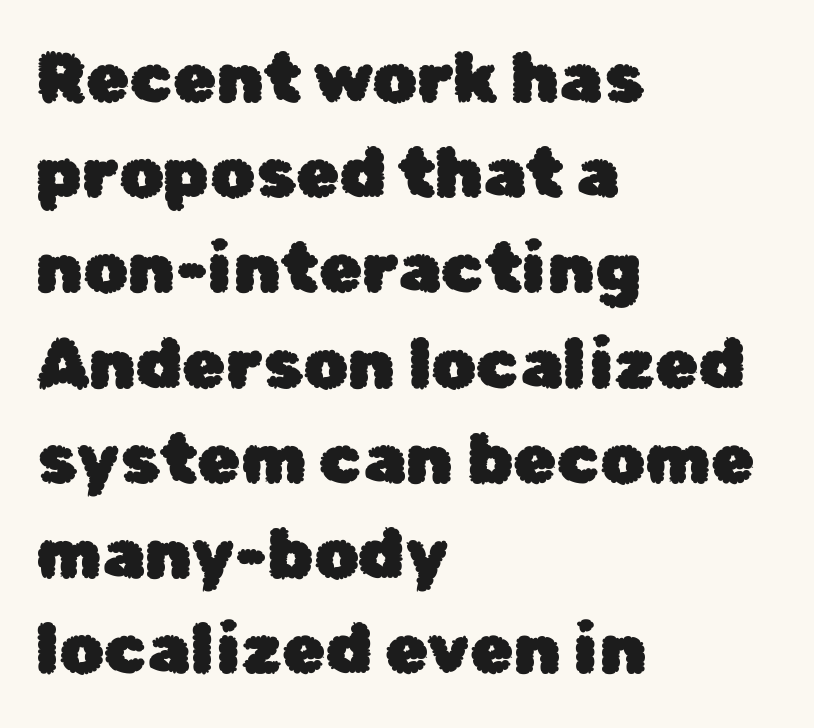
The rag falls on the right side of this text block. Quick note: underline off. The axis of the letterforms is exactly vertical. A typesetter would label this face a sans. A typesetter would call this proportional, since set widths differ per character. Reading down the column, the eye jumps a familiar distance to each next line.
